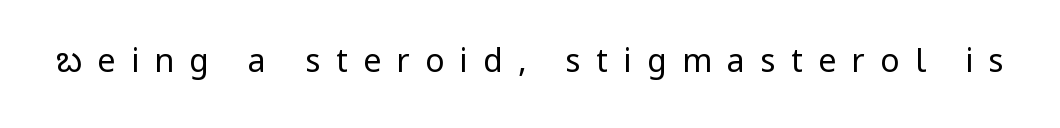
{"serif": "no", "italic": "no", "bold": "no", "weight": "regular", "width": "normal", "stroke_contrast": "low", "x_height": "medium", "monospaced": "no", "underline": "no", "letter_spacing": "wide", "letter_spacing_em": 0.48, "glyph_px": 32}
